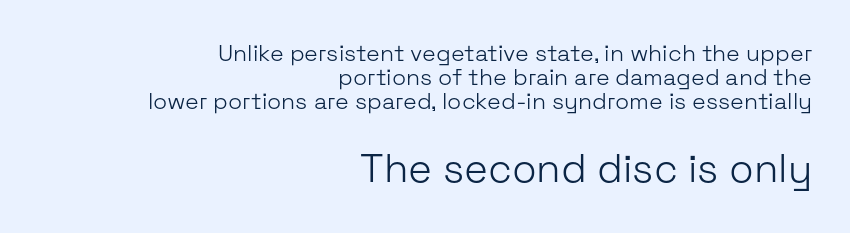
{"serif": "no", "italic": "no", "bold": "no", "weight": "light", "width": "normal", "stroke_contrast": "low", "x_height": "medium", "monospaced": "no", "underline": "no", "align": "right", "line_spacing": "tight", "line_spacing_ratio": 1.05, "letter_spacing": "normal", "letter_spacing_em": 0.0, "larger_block": "second", "size_ratio": 1.74, "glyph_px": 40}
